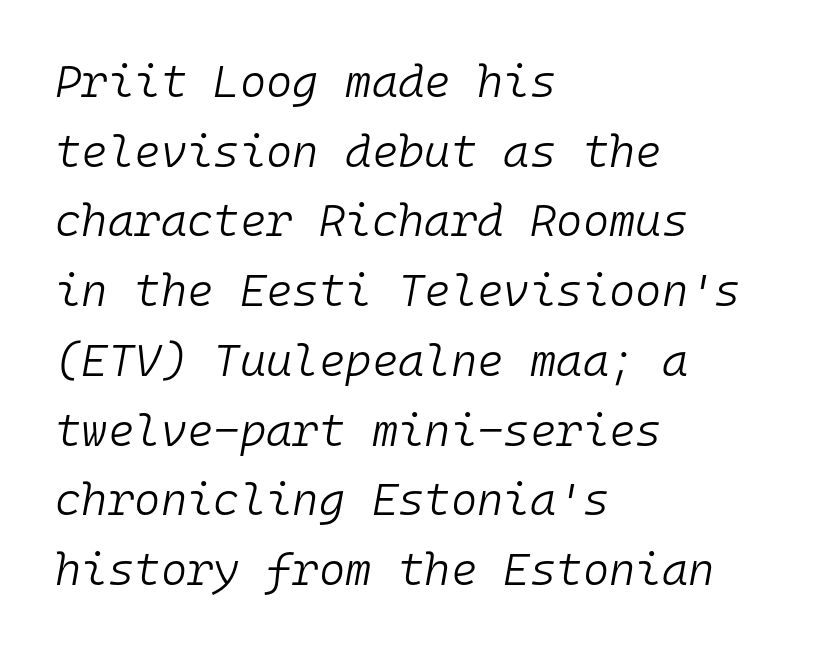
Q: Is the text bold? A: No.
Q: Is the text italic (slanted)? A: Yes, it leans right by about 10 degrees.
Q: Is the text underlined? A: No.
Q: How is the paragraph aligned? A: Left-aligned.
Q: Is the spacing between letters normal or unusually wide? A: Normal.
Q: Is the spacing between lines tight, normal or loose? A: Normal.
Q: Width (condensed, normal, or wide)? A: Normal.
Q: Stroke contrast? A: Low.
Q: x-height? A: Medium.
Q: Monospaced? A: Yes.
